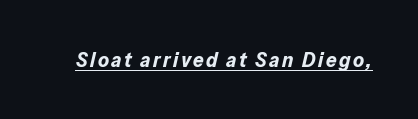
{"italic": "yes", "lean": "right", "slant_degrees": 13, "bold": "yes", "underline": "yes", "glyph_px": 21}
